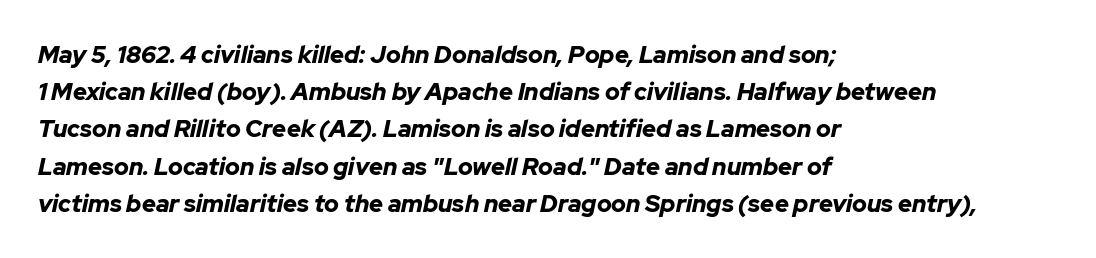
Is the type slanted? Yes — the strokes lean at a clear angle. Horizontally, the lines are justified to the leading edge only. Beneath every word, the page is bare. Glyph-to-glyph distance matches everyday printed text. The typesetting leans heavy: a genuine bold.
